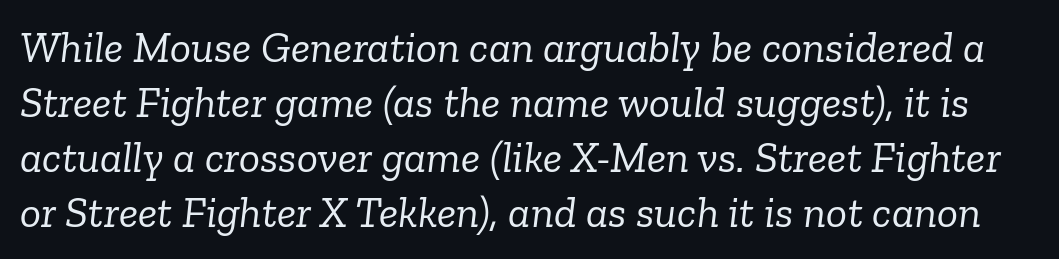
The image shows 44 px light serif type, italic (leaning right); set normal line spacing (1.25x), normal letter spacing, not underlined; low stroke contrast and a medium x-height.
